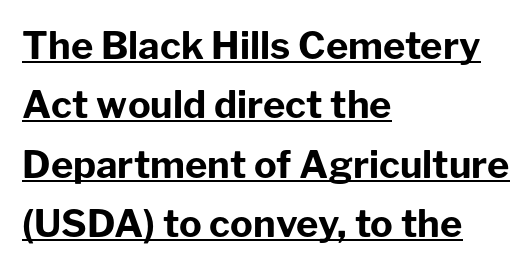
{"serif": "no", "italic": "no", "bold": "yes", "weight": "bold", "width": "normal", "stroke_contrast": "low", "x_height": "medium", "monospaced": "no", "underline": "yes", "align": "left", "line_spacing": "normal", "line_spacing_ratio": 1.56, "letter_spacing": "normal", "letter_spacing_em": 0.0, "glyph_px": 38}
